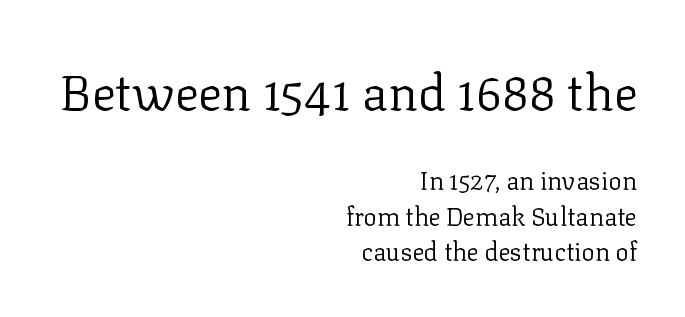
Q: Is the text bold? A: No.
Q: Is the text italic (slanted)? A: No, it is upright.
Q: Is the typeface a serif or a sans-serif typeface? A: Serif.
Q: Is the text underlined? A: No.
Q: How is the paragraph aligned? A: Right-aligned.
Q: Is the spacing between letters normal or unusually wide? A: Normal.
Q: Is the spacing between lines tight, normal or loose? A: Normal.
Q: Which block of text is set in a larger size, the first (top) or the second (bottom)? A: The first (top) one.
Q: Width (condensed, normal, or wide)? A: Normal.
Q: Stroke contrast? A: Low.
Q: x-height? A: Medium.
Q: Monospaced? A: No.
